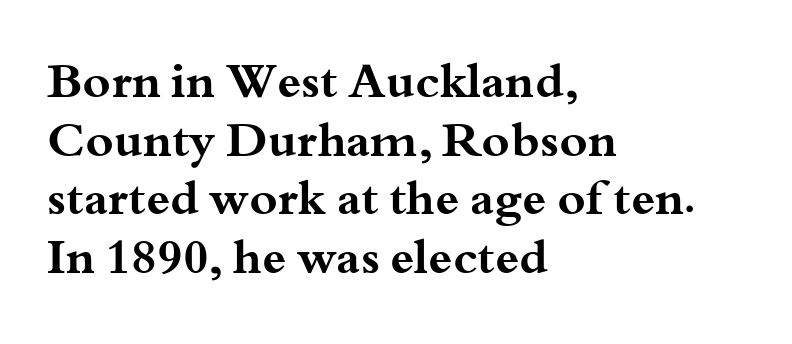
Q: Is the text bold? A: Yes.
Q: Is the text italic (slanted)? A: No, it is upright.
Q: Is the typeface a serif or a sans-serif typeface? A: Serif.
Q: Is the text underlined? A: No.
Q: How is the paragraph aligned? A: Left-aligned.
Q: Is the spacing between letters normal or unusually wide? A: Normal.
Q: Width (condensed, normal, or wide)? A: Wide.
Q: Stroke contrast? A: Medium.
Q: x-height? A: Small.
Q: Monospaced? A: No.
